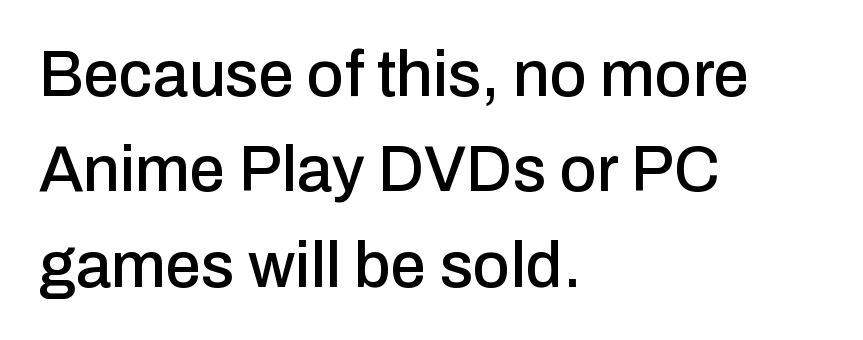
The image shows 64 px sans-serif type, upright; set left-aligned, normal line spacing (1.49x), normal letter spacing, not underlined; low stroke contrast and a medium x-height.
